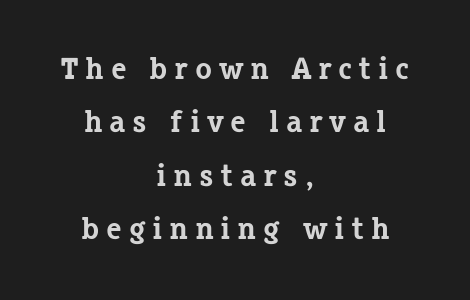
{"serif": "yes", "italic": "no", "bold": "yes", "weight": "bold", "width": "normal", "stroke_contrast": "low", "x_height": "medium", "monospaced": "no", "underline": "no", "align": "center", "line_spacing_ratio": 1.72, "letter_spacing": "wide", "letter_spacing_em": 0.22, "glyph_px": 31}
